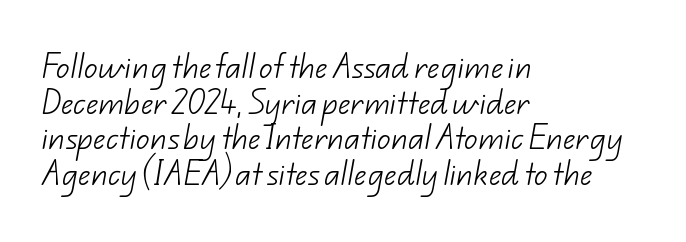
Q: Is the text bold? A: No.
Q: Is the text underlined? A: No.
Q: How is the paragraph aligned? A: Left-aligned.
Q: Is the spacing between letters normal or unusually wide? A: Normal.
Q: Is the spacing between lines tight, normal or loose? A: Normal.
